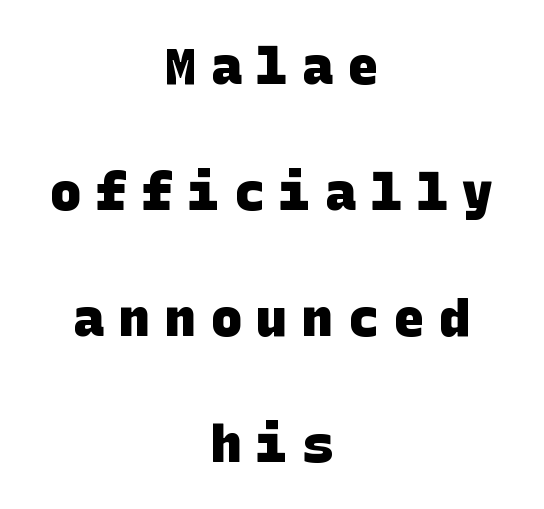
{"serif": "no", "bold": "yes", "weight": "heavy", "width": "normal", "stroke_contrast": "low", "x_height": "large", "underline": "no", "align": "center", "line_spacing": "loose", "line_spacing_ratio": 2.42, "letter_spacing": "wide", "letter_spacing_em": 0.28, "glyph_px": 52}
